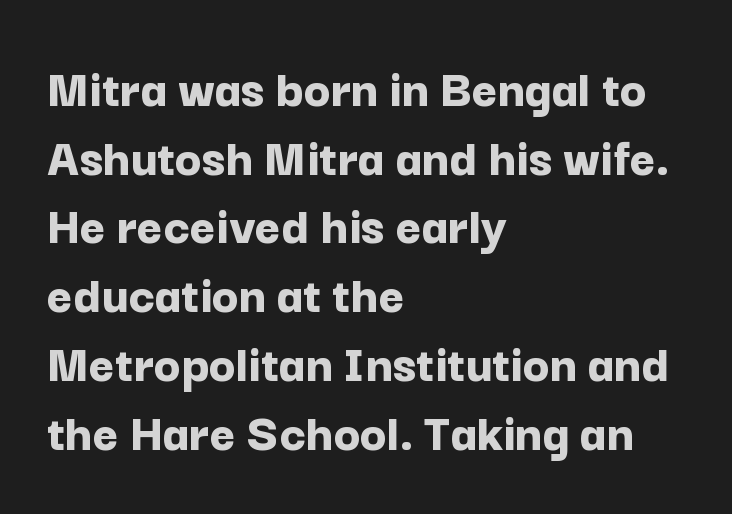
{"serif": "no", "italic": "no", "bold": "yes", "weight": "bold", "width": "normal", "stroke_contrast": "low", "x_height": "medium", "monospaced": "no", "underline": "no", "align": "left", "line_spacing": "normal", "line_spacing_ratio": 1.25, "letter_spacing": "normal", "letter_spacing_em": 0.0, "glyph_px": 55}
